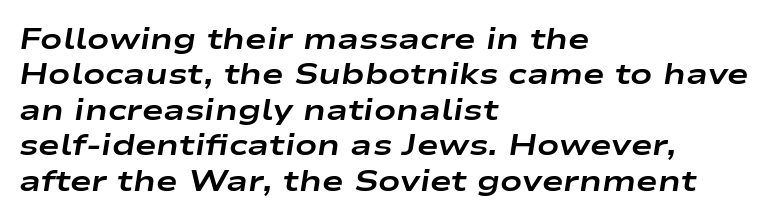
{"italic": "yes", "lean": "right", "slant_degrees": 9, "bold": "yes", "weight": "bold", "width": "wide", "stroke_contrast": "low", "x_height": "medium", "monospaced": "no", "underline": "no", "align": "left", "line_spacing_ratio": 1.22, "letter_spacing": "normal", "letter_spacing_em": 0.0, "glyph_px": 29}
